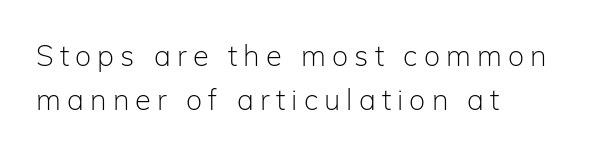
Q: Is the text bold? A: No.
Q: Is the text italic (slanted)? A: No, it is upright.
Q: Is the typeface a serif or a sans-serif typeface? A: Sans-serif.
Q: Is the text underlined? A: No.
Q: How is the paragraph aligned? A: Left-aligned.
Q: Is the spacing between letters normal or unusually wide? A: Unusually wide.
Q: Is the spacing between lines tight, normal or loose? A: Normal.
Q: Width (condensed, normal, or wide)? A: Normal.
Q: Stroke contrast? A: Low.
Q: x-height? A: Medium.
Q: Monospaced? A: No.
